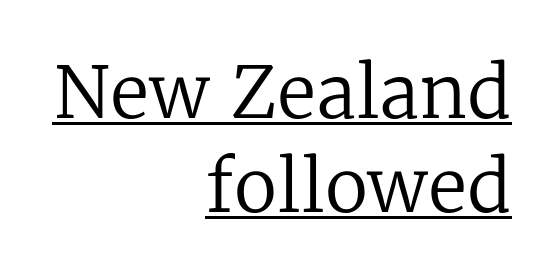
Rows of type keep a routine distance in the vertical direction. You can tell it's not italic because the verticals are truly vertical. You can tell from the footed stems that serif type was used. The passage shown is typed in a proportional face where columns would drift. A flush-right, rag-left setting is used for this passage. The horizontal fit of the characters is conventional and even.
